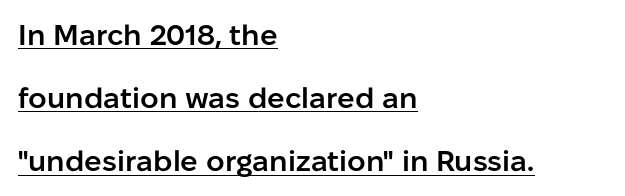
The image shows 29 px semibold sans-serif type, upright; set left-aligned, loose line spacing (2.18x), normal letter spacing, underlined; low stroke contrast and a medium x-height.
